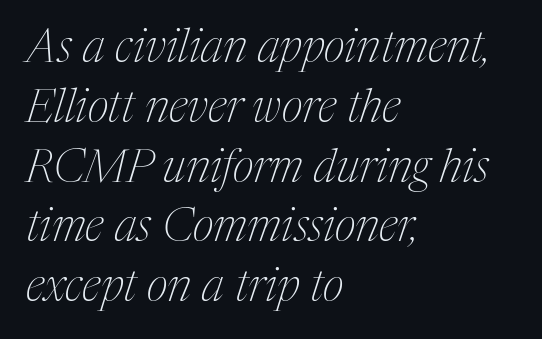
Clear beneath every line of the passage. Would a proofreader flag this as italicized? Yes. The space between consecutive lines is moderate. Horizontally, the lines are justified to the leading edge only. Caption: face not bold, strokes unweighted. Proportional: the letters do not fall into vertical columns.
